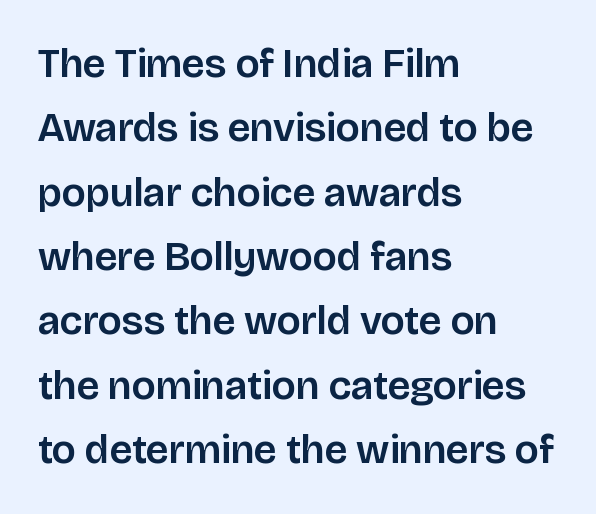
The image shows 41 px sans-serif type, upright; set left-aligned, normal line spacing (1.57x), normal letter spacing, not underlined; low stroke contrast and a large x-height.
